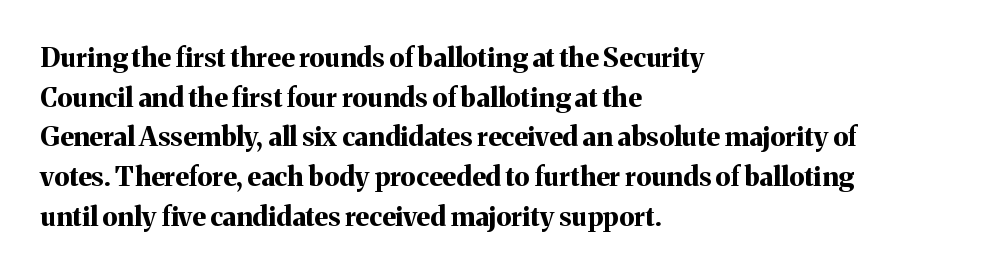
Q: Is the text bold? A: Yes.
Q: Is the text italic (slanted)? A: No, it is upright.
Q: Is the text underlined? A: No.
Q: How is the paragraph aligned? A: Left-aligned.
Q: Is the spacing between letters normal or unusually wide? A: Normal.
Q: Is the spacing between lines tight, normal or loose? A: Normal.
